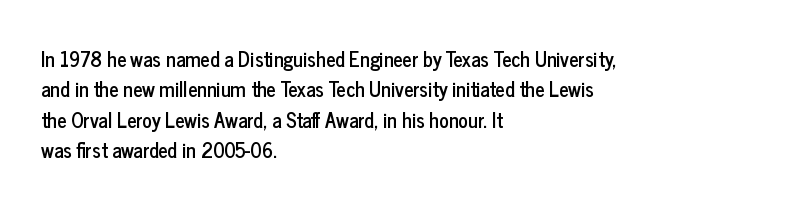
{"italic": "no", "underline": "no", "align": "left", "line_spacing": "normal", "line_spacing_ratio": 1.52, "letter_spacing": "normal", "letter_spacing_em": 0.0, "glyph_px": 20}
